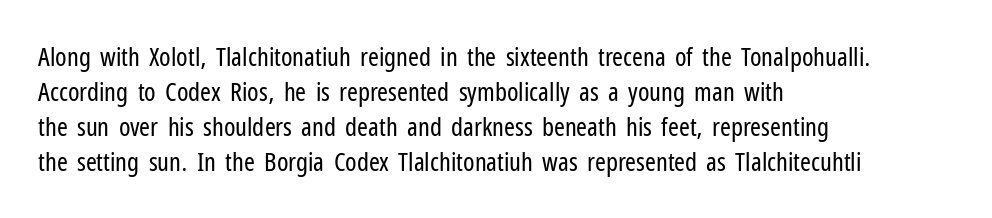
How are the letters spaced? Ordinarily, with no added tracking. Has an underline been added? It has not. Honestly, the row spacing looks completely unremarkable. The font is comparable to plain body text, perhaps lighter. Visually the block forms a straight wall on the left and a jagged coastline on the right.
